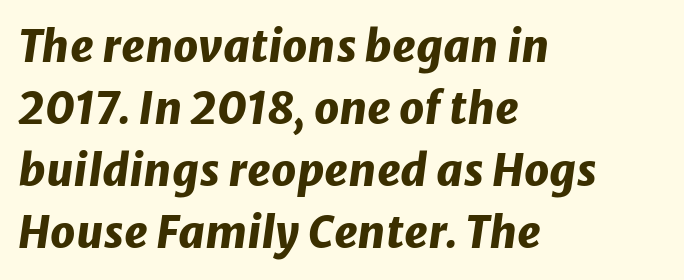
Reading down the column, the eye jumps a familiar distance to each next line. A typesetter would call this proportional, since set widths differ per character. Short note: letters normally spaced. The strip under each line holds only bare page. Every letter is thick-stroked: bold, no question. Alignment: flush left.
